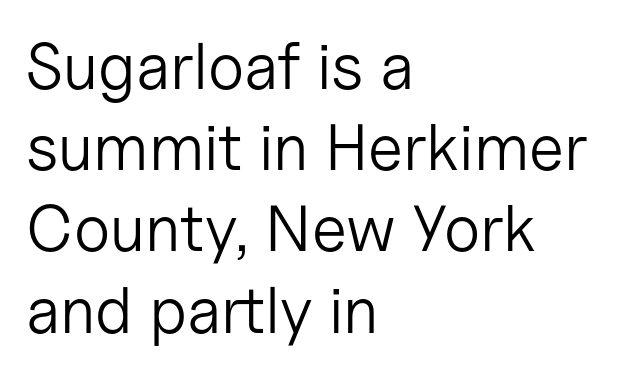
Q: Is the text bold? A: No.
Q: Is the text italic (slanted)? A: No, it is upright.
Q: Is the typeface a serif or a sans-serif typeface? A: Sans-serif.
Q: Is the text underlined? A: No.
Q: How is the paragraph aligned? A: Left-aligned.
Q: Is the spacing between letters normal or unusually wide? A: Normal.
Q: Is the spacing between lines tight, normal or loose? A: Normal.
Q: Width (condensed, normal, or wide)? A: Normal.
Q: Stroke contrast? A: Low.
Q: x-height? A: Medium.
Q: Monospaced? A: No.
